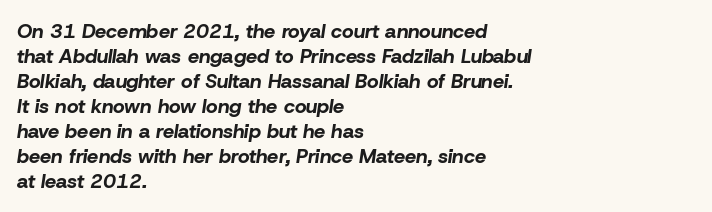
Q: Is the text bold? A: Yes.
Q: Is the text italic (slanted)? A: Yes, it leans right by about 8 degrees.
Q: Is the text underlined? A: No.
Q: How is the paragraph aligned? A: Left-aligned.
Q: Is the spacing between letters normal or unusually wide? A: Normal.
Q: Is the spacing between lines tight, normal or loose? A: Normal.
